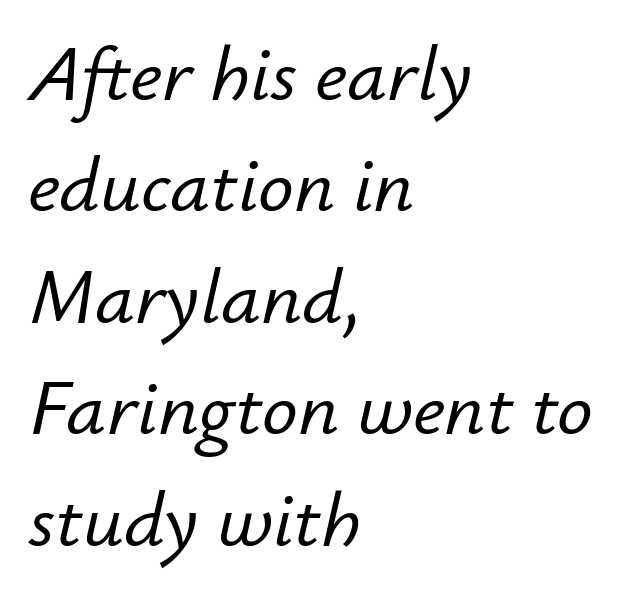
Typeset ragged right — the left edge is the straight one. Summary of vertical rhythm: regular, with standard interline spacing. No extra tracking has been applied to these lines. The area under the type is left untouched.
